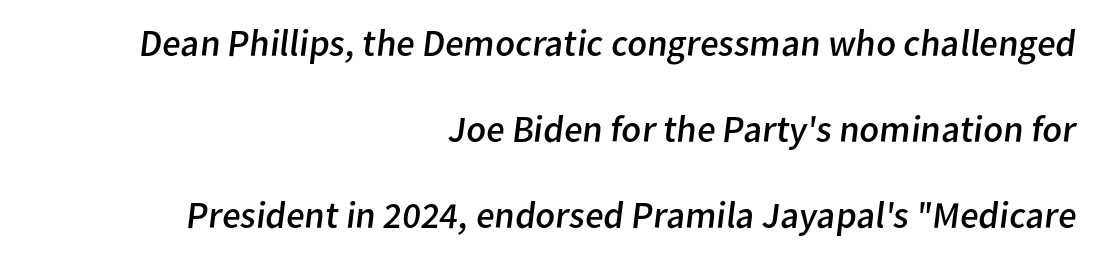
Q: Is the text bold? A: No.
Q: Is the typeface a serif or a sans-serif typeface? A: Sans-serif.
Q: Is the text underlined? A: No.
Q: How is the paragraph aligned? A: Right-aligned.
Q: Is the spacing between letters normal or unusually wide? A: Normal.
Q: Is the spacing between lines tight, normal or loose? A: Loose.
Q: Width (condensed, normal, or wide)? A: Normal.
Q: Stroke contrast? A: Low.
Q: x-height? A: Medium.
Q: Monospaced? A: No.
